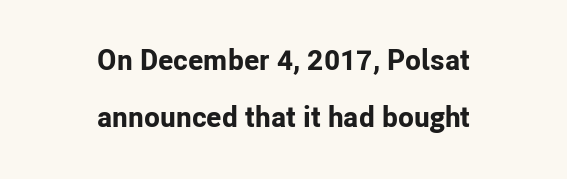
{"serif": "no", "italic": "no", "bold": "yes", "weight": "bold", "width": "normal", "stroke_contrast": "low", "x_height": "medium", "monospaced": "no", "underline": "no", "align": "center", "line_spacing": "loose", "line_spacing_ratio": 1.97, "letter_spacing": "normal", "letter_spacing_em": 0.0, "glyph_px": 29}
